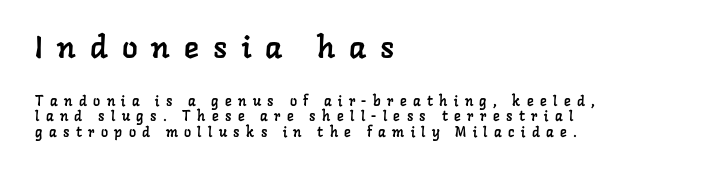
The image shows 31 px serif type; set left-aligned, tight line spacing (1.12x), unusually wide letter spacing (+0.46 em), not underlined; the first (top) block is 2.21x larger; low stroke contrast and a medium x-height.
